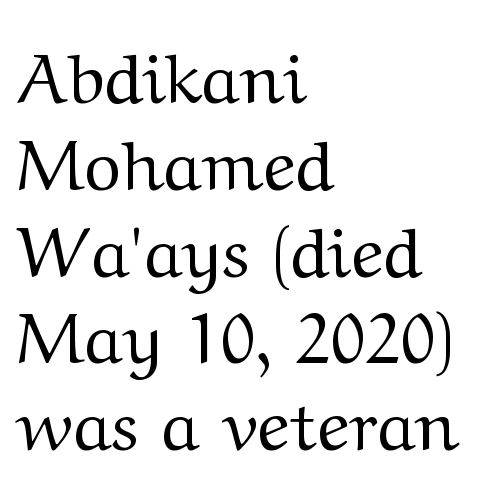
{"serif": "yes", "italic": "no", "bold": "no", "weight": "regular", "width": "wide", "stroke_contrast": "medium", "x_height": "medium", "monospaced": "no", "underline": "no", "align": "left", "line_spacing_ratio": 1.24, "letter_spacing": "normal", "letter_spacing_em": 0.0, "glyph_px": 70}
